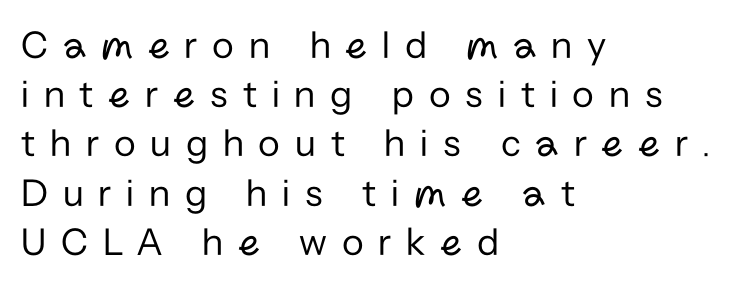
{"serif": "no", "italic": "no", "bold": "no", "weight": "regular", "width": "normal", "stroke_contrast": "low", "x_height": "medium", "monospaced": "no", "underline": "no", "align": "left", "line_spacing_ratio": 1.23, "letter_spacing": "wide", "letter_spacing_em": 0.37, "glyph_px": 40}
